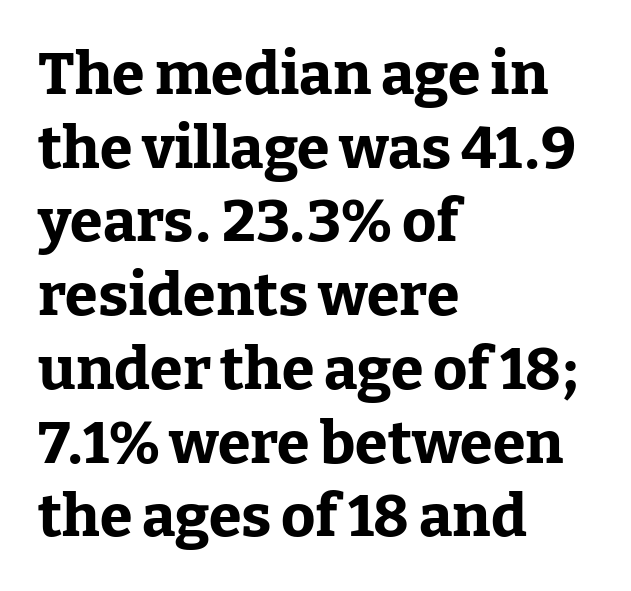
Q: Is the text bold? A: Yes.
Q: Is the text italic (slanted)? A: No, it is upright.
Q: Is the typeface a serif or a sans-serif typeface? A: Serif.
Q: Is the text underlined? A: No.
Q: How is the paragraph aligned? A: Left-aligned.
Q: Is the spacing between letters normal or unusually wide? A: Normal.
Q: Is the spacing between lines tight, normal or loose? A: Normal.
Q: Width (condensed, normal, or wide)? A: Normal.
Q: Stroke contrast? A: Low.
Q: x-height? A: Medium.
Q: Monospaced? A: No.
